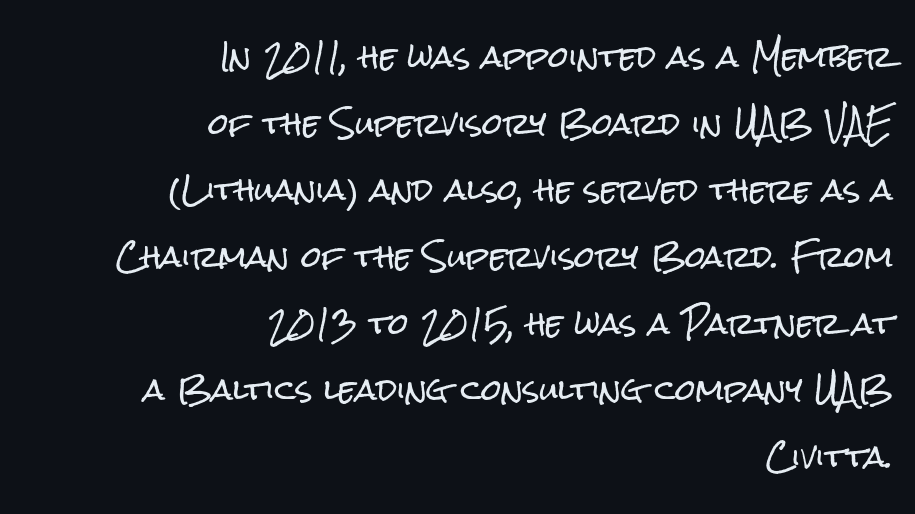
Horizontal alignment here is rightward, an uncommon choice for prose. This sample uses an upright cut, with every glyph sitting square on the baseline. Reading down the column, the eye jumps a long way to each next line. The face used here is proportionally spaced, like ordinary book or web type. The gap between lines stays unmarked.
